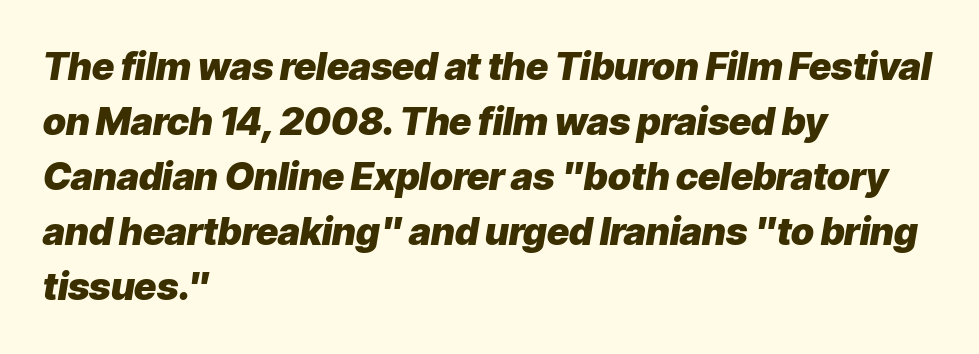
{"italic": "yes", "lean": "right", "slant_degrees": 9, "bold": "yes", "weight": "heavy", "width": "normal", "stroke_contrast": "low", "x_height": "medium", "monospaced": "no", "underline": "no", "align": "left", "line_spacing": "normal", "line_spacing_ratio": 1.45, "letter_spacing": "normal", "letter_spacing_em": 0.0, "glyph_px": 38}
